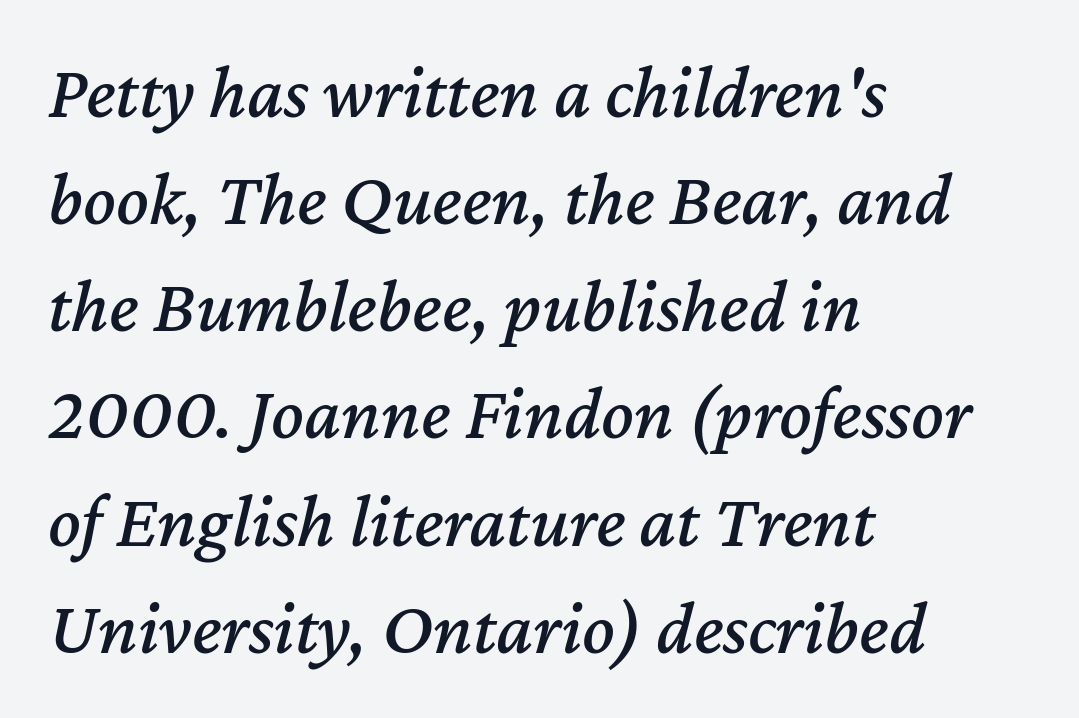
The specimen reads as italic at a glance. The passage shown is not underscored anywhere. Short and long lines alike share a common starting point at left. Is this a fixed-width face? No — the glyphs have proportional, varying widths.
